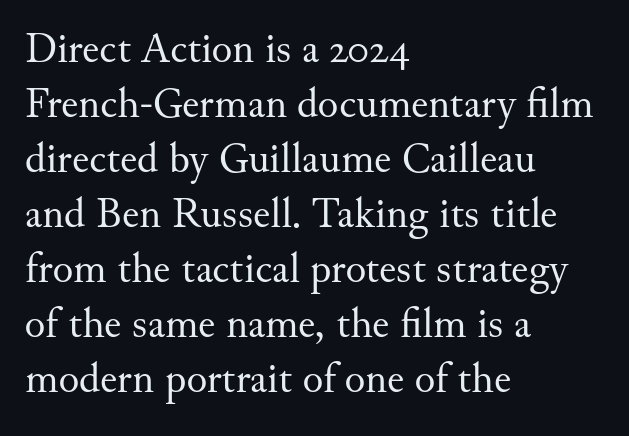
The image shows 43 px regular-weight serif type, upright; set left-aligned, normal line spacing (1.28x), normal letter spacing, not underlined; medium stroke contrast and a small x-height.
